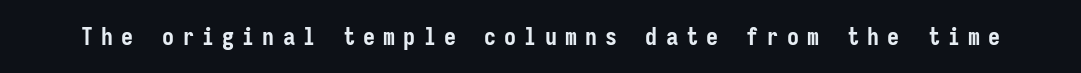
The image shows 24 px bold type, upright; set unusually wide letter spacing (+0.34 em), not underlined.
